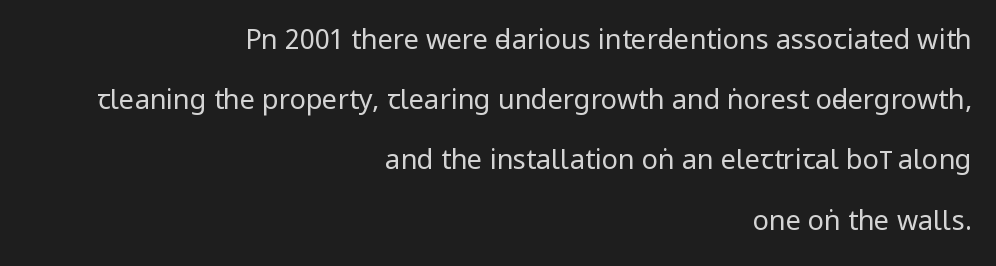
Q: Is the text bold? A: No.
Q: Is the text italic (slanted)? A: No, it is upright.
Q: Is the text underlined? A: No.
Q: How is the paragraph aligned? A: Right-aligned.
Q: Is the spacing between letters normal or unusually wide? A: Normal.
Q: Is the spacing between lines tight, normal or loose? A: Loose.
